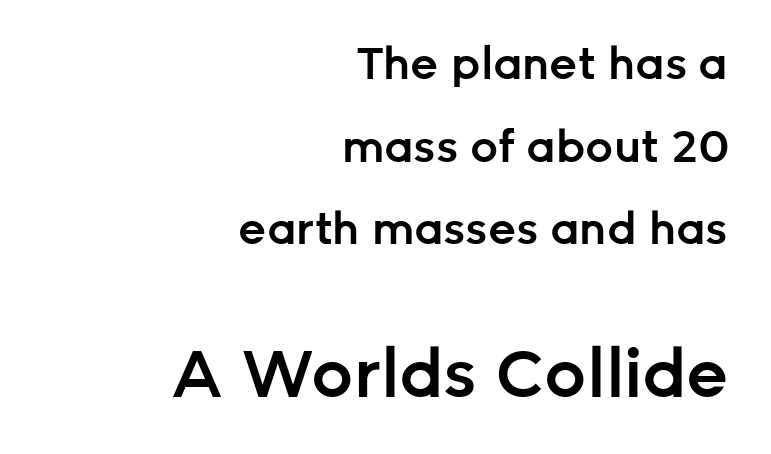
Reading down the block, your eye finds every line finishing at a fixed right position. The space beneath each line is pristine and unruled. Each letter keeps its own natural width here, so spacing adapts to shape. The letters in the lower block stand taller than those in the block above.
